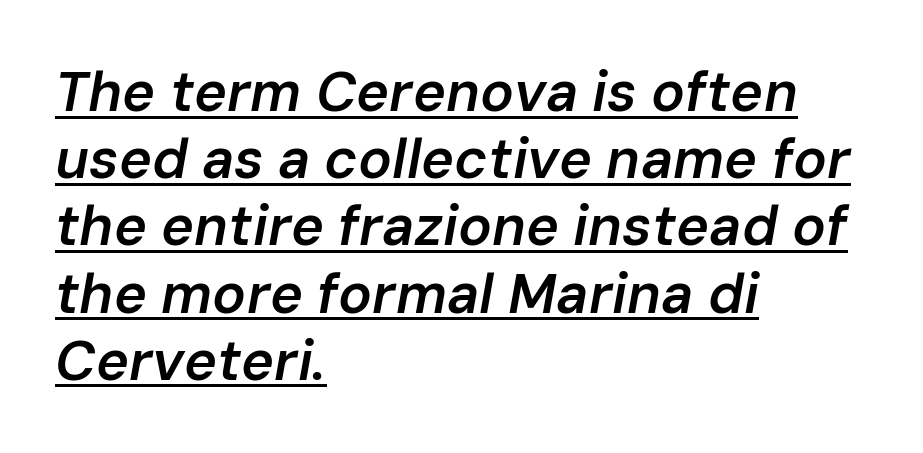
The image shows 56 px semibold type, italic (leaning right); set left-aligned, line spacing 1.2x, normal letter spacing, underlined; low stroke contrast and a medium x-height.
